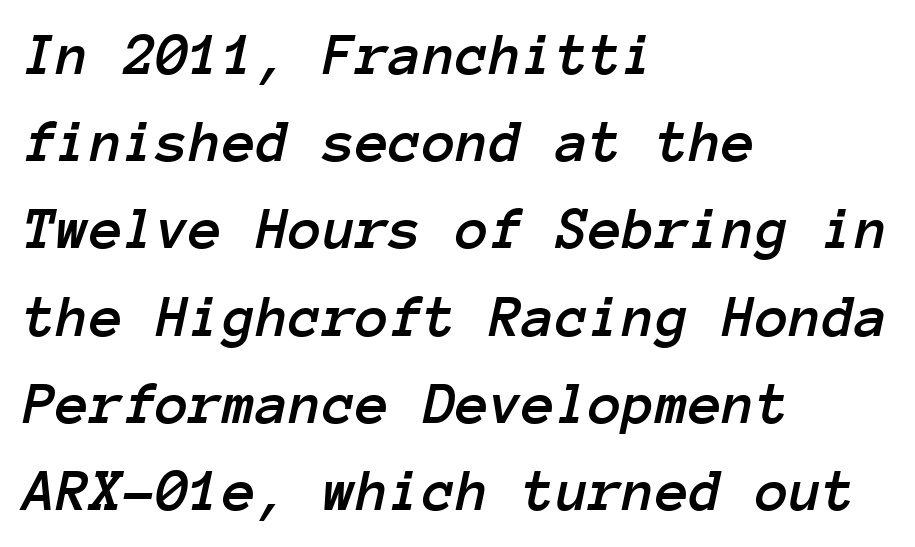
This block has exactly the height ordinary leading produces. Every character sits at an angle, as italics do. Here the designer chose a console-style face with uniform glyph widths. Short and long lines alike share a common starting point at left. The passage shown is not underscored anywhere.
